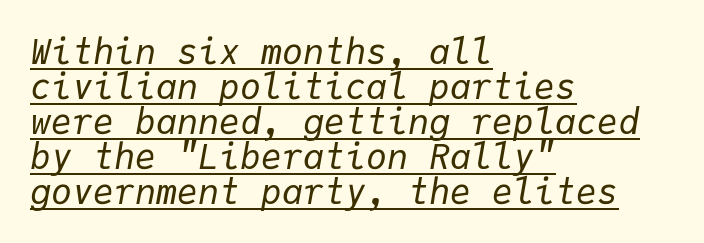
The image shows 35 px regular-weight type, italic (leaning right), monospaced; set left-aligned, tight line spacing (1.0x), normal letter spacing, underlined; low stroke contrast and a medium x-height.
